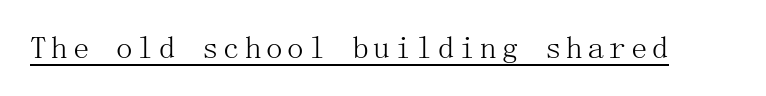
The image shows 33 px light serif type, upright; set underlined; medium stroke contrast and a medium x-height.
